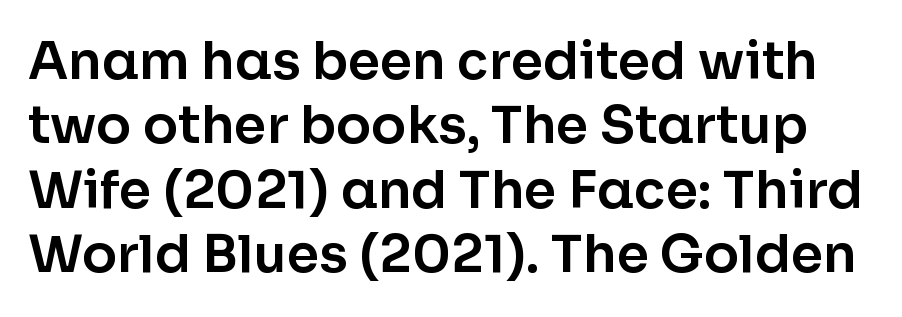
The axis of the letterforms is exactly vertical. Inter-character spacing is left at the font's built-in metrics. Clear beneath every line of the passage. A sans-serif font was chosen for this passage.
